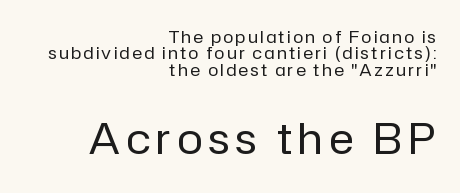
{"serif": "no", "italic": "no", "bold": "no", "weight": "regular", "width": "normal", "stroke_contrast": "low", "x_height": "medium", "monospaced": "no", "underline": "no", "align": "right", "line_spacing": "tight", "line_spacing_ratio": 0.96, "larger_block": "second", "size_ratio": 2.53, "glyph_px": 43}
